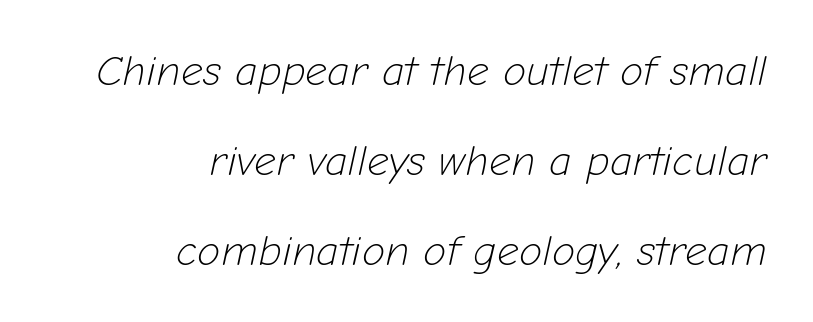
Q: Is the text bold? A: No.
Q: Is the text italic (slanted)? A: Yes, it leans right by about 12 degrees.
Q: Is the text underlined? A: No.
Q: How is the paragraph aligned? A: Right-aligned.
Q: Is the spacing between letters normal or unusually wide? A: Normal.
Q: Is the spacing between lines tight, normal or loose? A: Loose.
Q: Width (condensed, normal, or wide)? A: Normal.
Q: Stroke contrast? A: Low.
Q: x-height? A: Medium.
Q: Monospaced? A: No.
